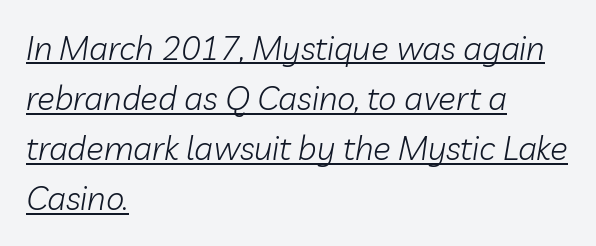
The image shows 33 px light type, italic (leaning right); set left-aligned, normal line spacing (1.52x), normal letter spacing, underlined; low stroke contrast and a medium x-height.
